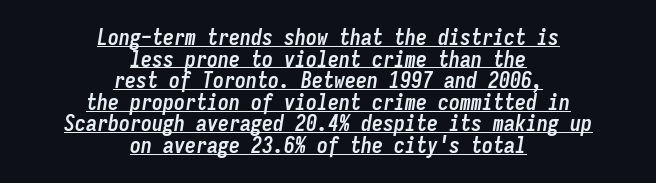
The image shows 22 px bold type, italic (leaning right); set centered, tight line spacing (0.98x), normal letter spacing, underlined.
